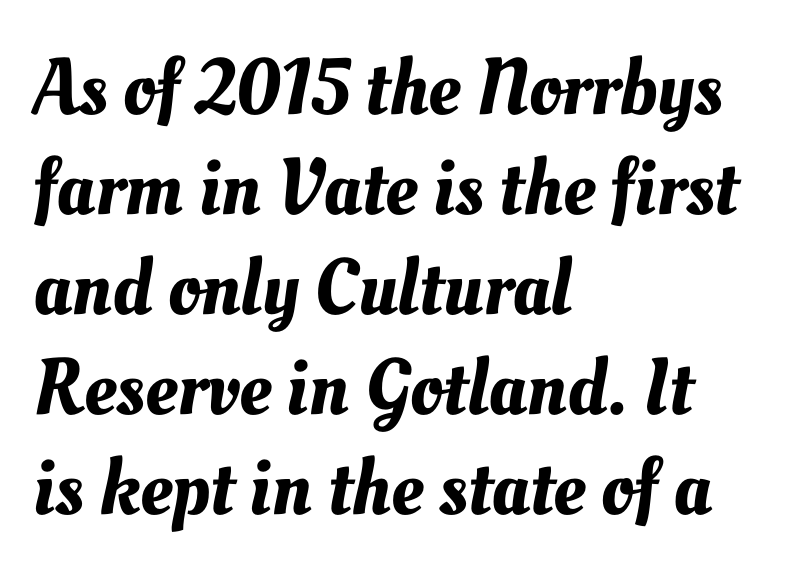
The rendering keeps characters at their native spacing. Unmarked baselines from the first word to the last. Is there much room between lines? A standard amount, neither cramped nor airy. The lines in this sample share a left origin and differ only in where they stop. The letters advance in unequal steps, a hallmark of proportional type.
